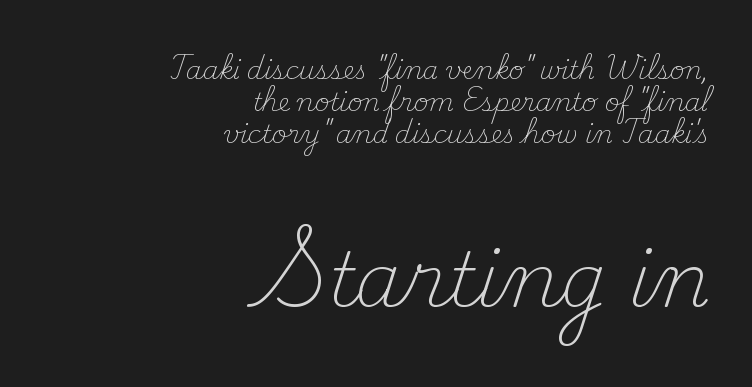
{"serif": "yes", "bold": "no", "weight": "light", "width": "normal", "stroke_contrast": "medium", "x_height": "small", "monospaced": "no", "underline": "no", "align": "right", "line_spacing": "normal", "line_spacing_ratio": 1.29, "letter_spacing": "normal", "letter_spacing_em": 0.0, "larger_block": "second", "size_ratio": 2.96, "glyph_px": 74}
